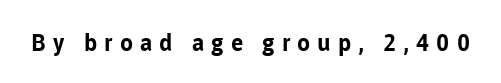
Someone cranked the tracking dial way up on this one. When letters stand straight like this, we call the style roman or upright. Bare-footed words on every line. The strokes are fattened all the way to bold.
